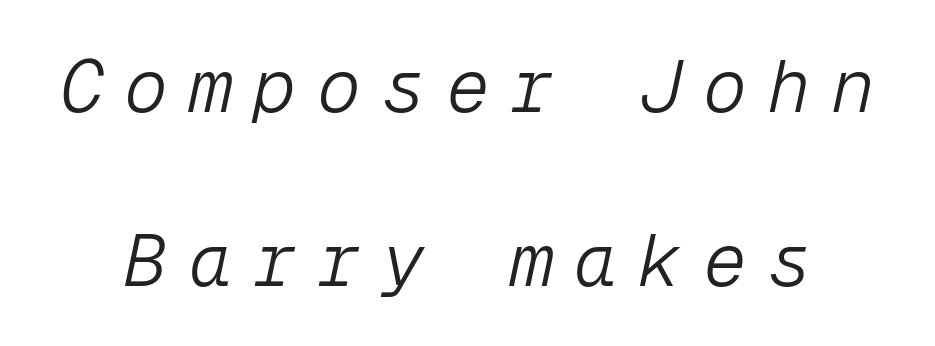
Bare-footed words on every line. A quiet, ordinary-to-light weight characterises the typeface. In terms of leading, this rendering errs on the spacious side. Each letter, wide or thin by design, is forced into the same width here. Characters are canted at an angle relative to the baseline's perpendicular.
